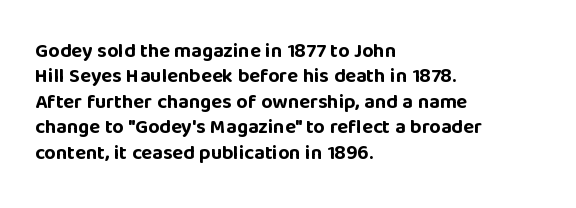
The image shows 20 px bold type, upright; set left-aligned, normal line spacing (1.27x), normal letter spacing, not underlined.
